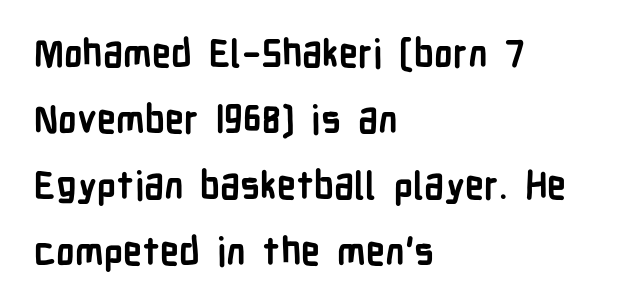
Q: Is the text bold? A: Yes.
Q: Is the text italic (slanted)? A: No, it is upright.
Q: Is the typeface a serif or a sans-serif typeface? A: Sans-serif.
Q: Is the text underlined? A: No.
Q: How is the paragraph aligned? A: Left-aligned.
Q: Is the spacing between letters normal or unusually wide? A: Normal.
Q: Width (condensed, normal, or wide)? A: Condensed.
Q: Stroke contrast? A: Low.
Q: x-height? A: Medium.
Q: Monospaced? A: No.
